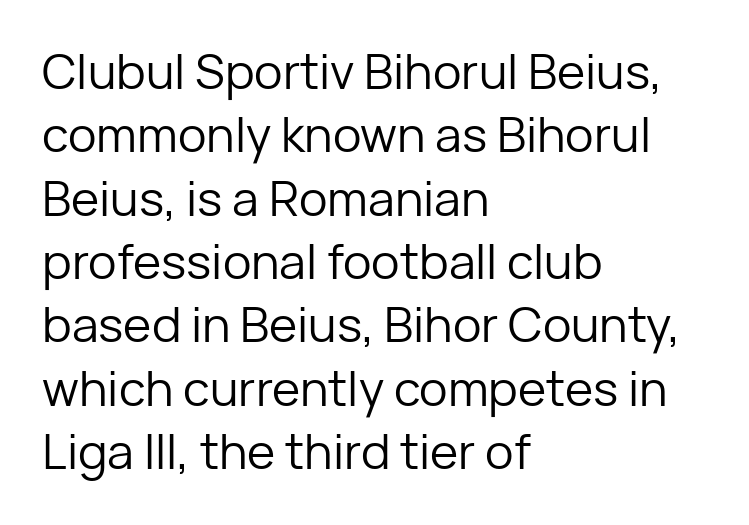
Q: Is the text bold? A: No.
Q: Is the text italic (slanted)? A: No, it is upright.
Q: Is the typeface a serif or a sans-serif typeface? A: Sans-serif.
Q: Is the text underlined? A: No.
Q: How is the paragraph aligned? A: Left-aligned.
Q: Is the spacing between letters normal or unusually wide? A: Normal.
Q: Is the spacing between lines tight, normal or loose? A: Normal.
Q: Width (condensed, normal, or wide)? A: Normal.
Q: Stroke contrast? A: Low.
Q: x-height? A: Medium.
Q: Monospaced? A: No.
